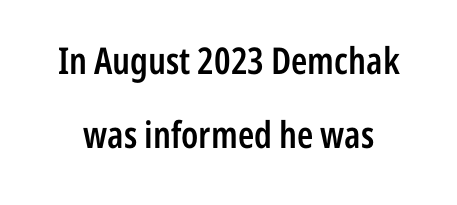
The image shows 37 px semibold, condensed sans-serif type, upright; set loose line spacing (2.01x), normal letter spacing, not underlined; low stroke contrast and a medium x-height.
